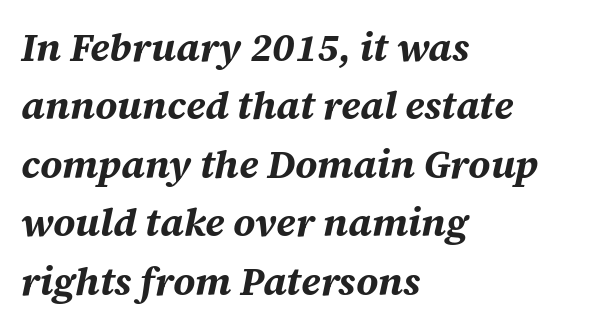
The image shows 39 px bold type, italic (leaning right); set left-aligned, normal line spacing (1.5x), normal letter spacing, not underlined; medium stroke contrast and a large x-height.
